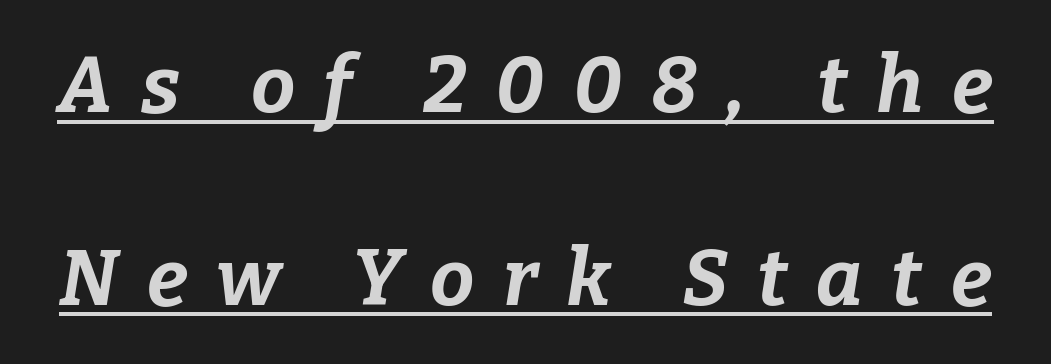
Decoration check: the copy is underlined. Chunky letters — that's bold for sure. A great deal of white space separates one row of letters from the next. The rendering applies a slant to the glyphs.
